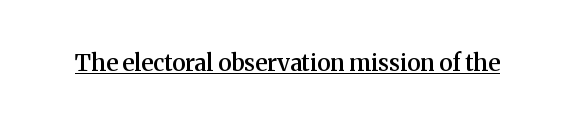
{"italic": "no", "bold": "semi", "underline": "yes", "letter_spacing": "normal", "letter_spacing_em": 0.0, "glyph_px": 23}
